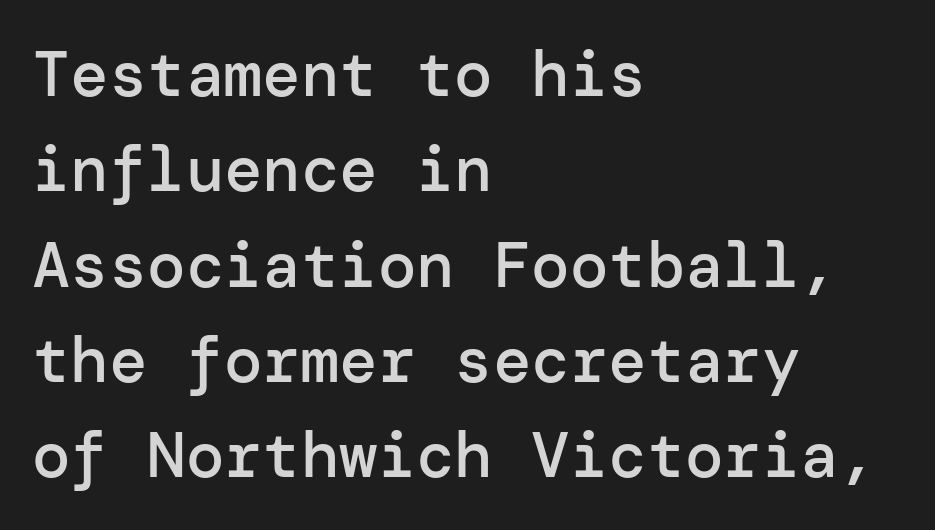
{"serif": "no", "italic": "no", "bold": "semi", "weight": "semibold", "width": "normal", "stroke_contrast": "low", "x_height": "medium", "underline": "no", "align": "left", "line_spacing": "normal", "line_spacing_ratio": 1.49, "letter_spacing": "normal", "letter_spacing_em": 0.0, "glyph_px": 64}
